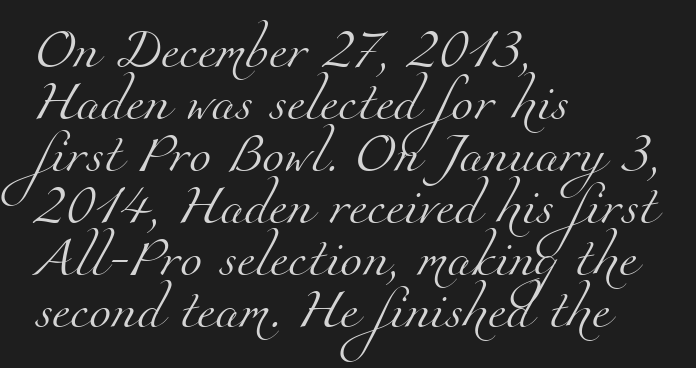
The image shows 40 px light serif type; set left-aligned, normal line spacing (1.3x), normal letter spacing, not underlined; medium stroke contrast and a small x-height.
